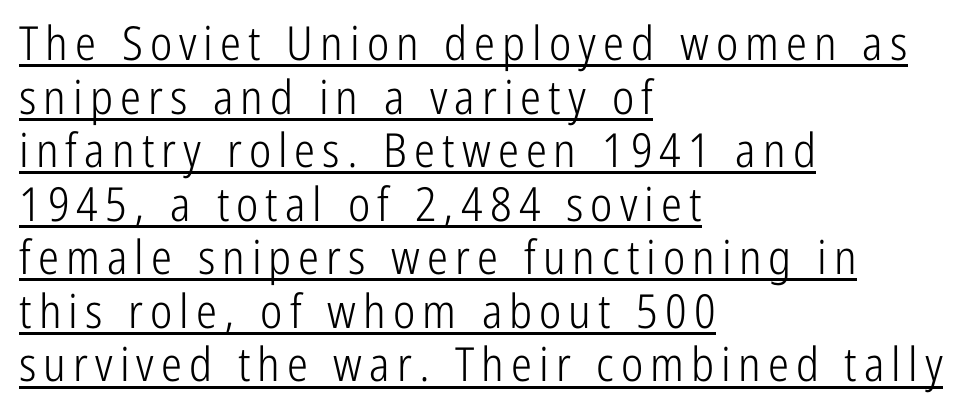
Q: Is the text bold? A: No.
Q: Is the text italic (slanted)? A: No, it is upright.
Q: Is the typeface a serif or a sans-serif typeface? A: Sans-serif.
Q: Is the text underlined? A: Yes.
Q: How is the paragraph aligned? A: Left-aligned.
Q: Is the spacing between lines tight, normal or loose? A: Tight.
Q: Width (condensed, normal, or wide)? A: Condensed.
Q: Stroke contrast? A: Low.
Q: x-height? A: Medium.
Q: Monospaced? A: No.
